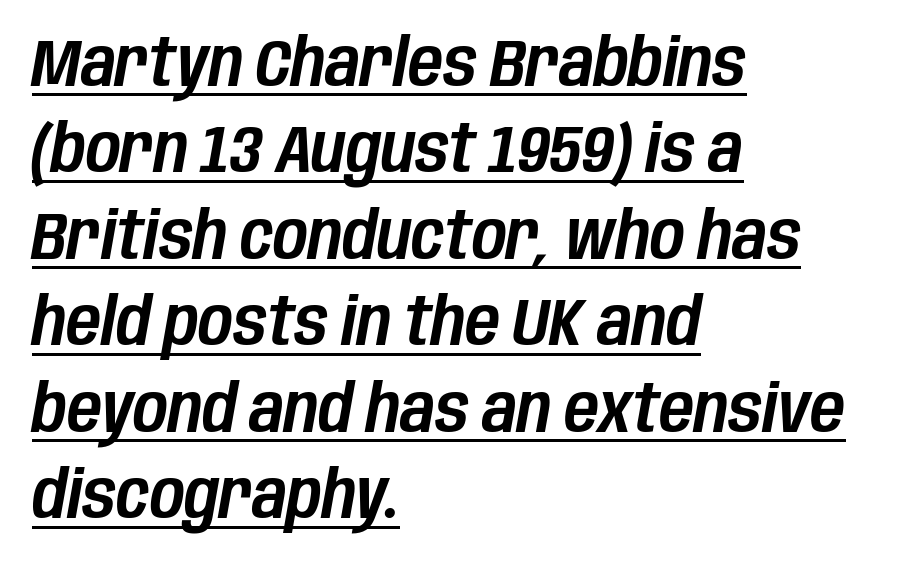
The letters advance in unequal steps, a hallmark of proportional type. Evenly set lines give the paragraph a standard silhouette. A typesetter would call this zero additional tracking. The lettering is marked with a stroke running underneath it. The axis of the letterforms is tilted away from vertical. Compared with a centered layout, this one pins lines to the left instead.
